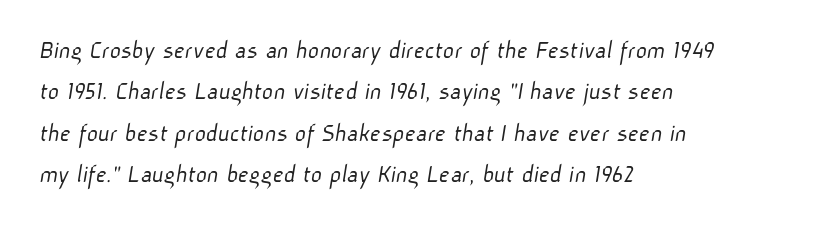
Q: Is the text bold? A: No.
Q: Is the text underlined? A: No.
Q: How is the paragraph aligned? A: Left-aligned.
Q: Is the spacing between letters normal or unusually wide? A: Normal.
Q: Is the spacing between lines tight, normal or loose? A: Normal.
